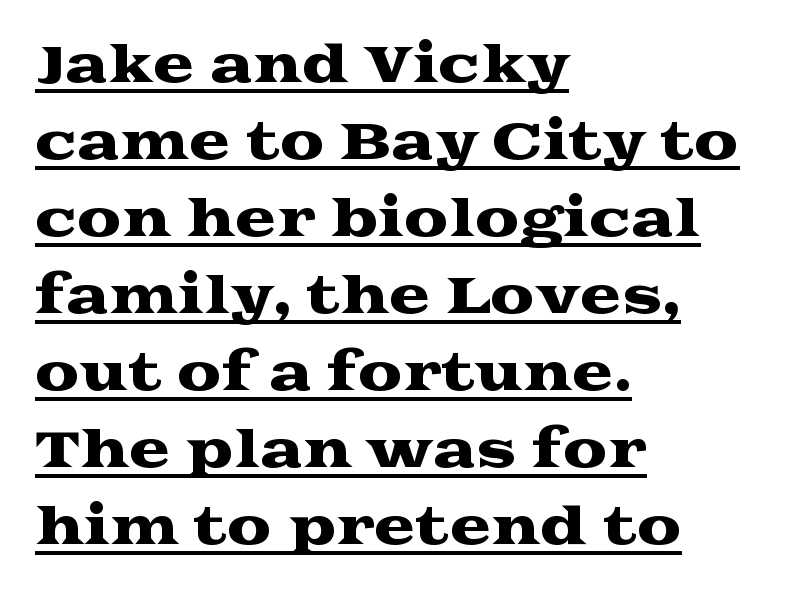
The image shows 50 px wide serif type, upright; set left-aligned, normal line spacing (1.54x), normal letter spacing, underlined; medium stroke contrast and a medium x-height.
